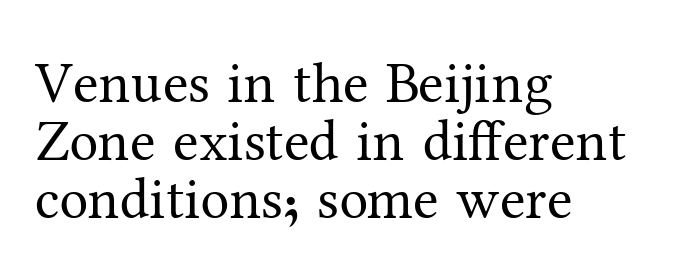
The image shows 58 px regular-weight serif type, upright; set left-aligned, tight line spacing (1.0x), normal letter spacing, not underlined; medium stroke contrast and a medium x-height.
